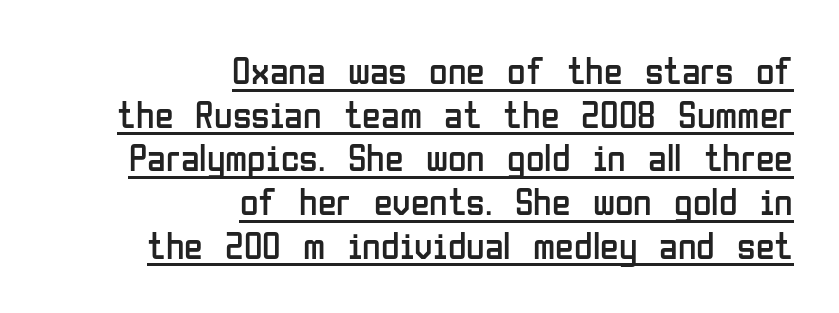
Serifs: no, the terminals of the letterforms are clean. The font is comparable to plain body text, perhaps lighter. This is underlined copy, the kind a proofreader might mark for attention. You could not count columns in this text — the font is proportionally spaced.
